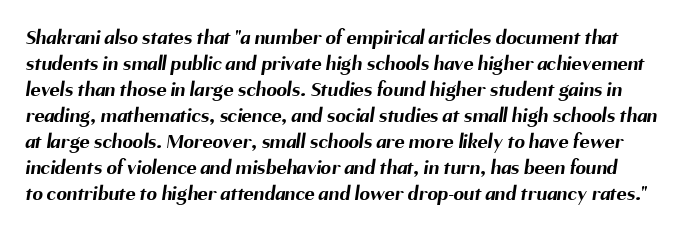
{"bold": "yes", "underline": "no", "line_spacing_ratio": 1.24, "letter_spacing": "normal", "letter_spacing_em": 0.0, "glyph_px": 21}
